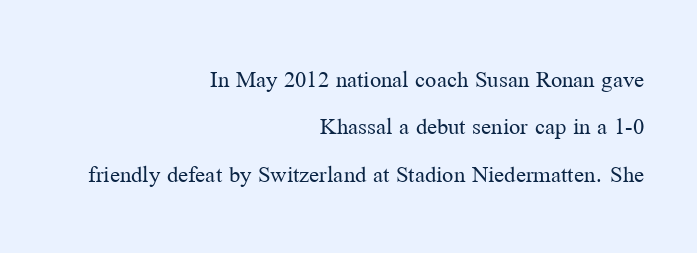
Weight class: somewhere from thin through regular. The paragraph shown leans on its right margin. Does the lettering tilt? It doesn't — this is upright. Letters rest on an invisible, unmarked baseline. Quick note: interline space is abundant.
